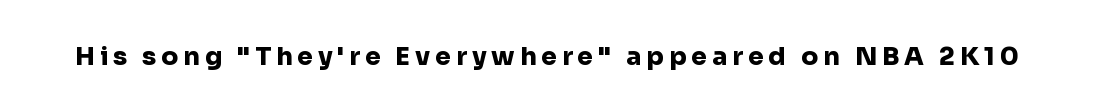
Caption: expanded tracking, letters set apart. I'd describe the lettering as bold — thick and assertive. A clean baseline with only descenders dipping below it. The type sits square on the baseline with zero lean.
